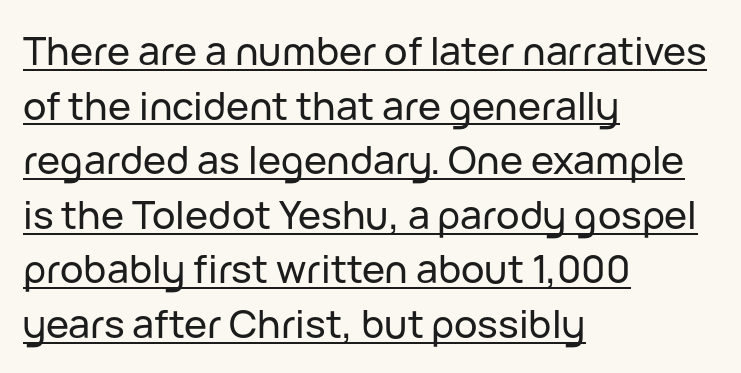
The image shows 39 px sans-serif type, upright; set left-aligned, normal line spacing (1.4x), normal letter spacing, underlined; low stroke contrast and a medium x-height.
